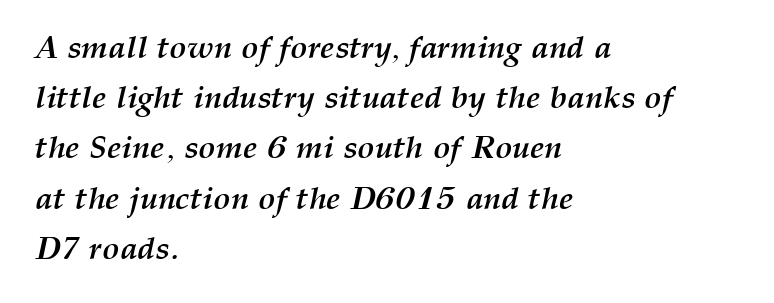
Q: Is the text bold? A: Yes.
Q: Is the text italic (slanted)? A: Yes, it leans right by about 12 degrees.
Q: Is the text underlined? A: No.
Q: How is the paragraph aligned? A: Left-aligned.
Q: Is the spacing between letters normal or unusually wide? A: Normal.
Q: Is the spacing between lines tight, normal or loose? A: Normal.
Q: Width (condensed, normal, or wide)? A: Normal.
Q: Stroke contrast? A: Medium.
Q: x-height? A: Medium.
Q: Monospaced? A: No.
